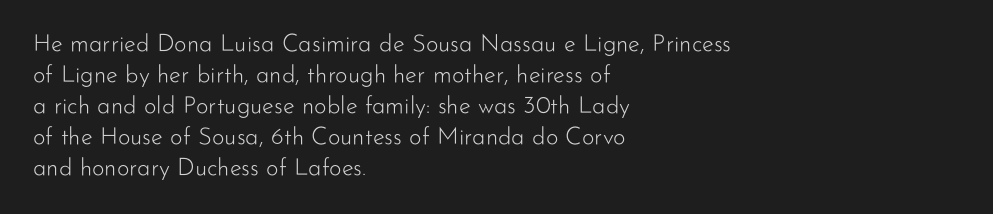
These lines keep a tight, regular rhythm from letter to letter. Notice how descenders clear the ascenders below comfortably — that's standard leading. These lines were composed using upright roman letters. One-word summary of the alignment: left. Nobody drew a line under any word here. The typesetting does not lean heavy: it is not bold.
